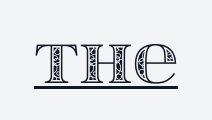
The image shows 63 px wide type, upright; set normal letter spacing, underlined; a large x-height.
